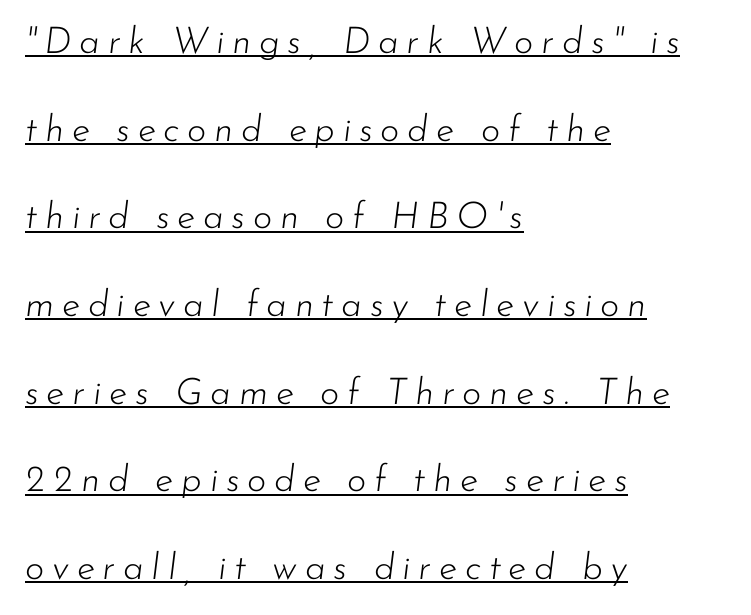
The image shows 37 px light type, italic (leaning right); set left-aligned, loose line spacing (2.37x), unusually wide letter spacing (+0.21 em), underlined; low stroke contrast and a small x-height.
